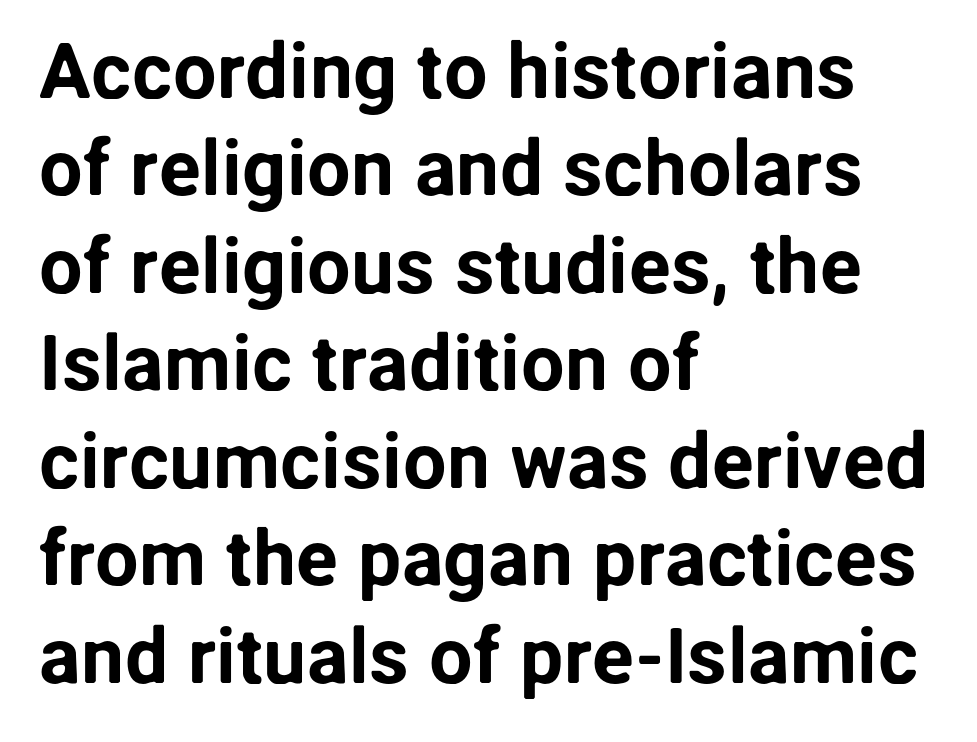
Q: Is the text italic (slanted)? A: No, it is upright.
Q: Is the typeface a serif or a sans-serif typeface? A: Sans-serif.
Q: Is the text underlined? A: No.
Q: How is the paragraph aligned? A: Left-aligned.
Q: Is the spacing between letters normal or unusually wide? A: Normal.
Q: Is the spacing between lines tight, normal or loose? A: Normal.
Q: Width (condensed, normal, or wide)? A: Normal.
Q: Stroke contrast? A: Low.
Q: x-height? A: Medium.
Q: Monospaced? A: No.
